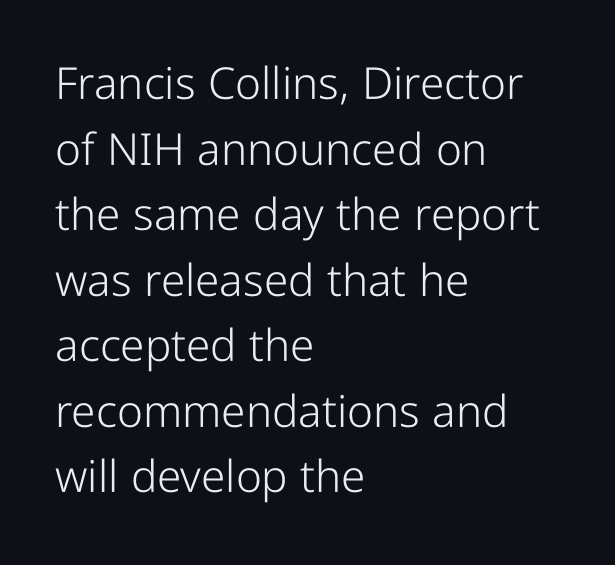
The block of text has a typical density, with ordinary space between rows. Alignment: flush left. The foot of each line stays bare and open. This rendering leaves character spacing at its baseline value. What kind of face is this? One without serifs — a sans. This is roman type, the default non-slanted kind.
